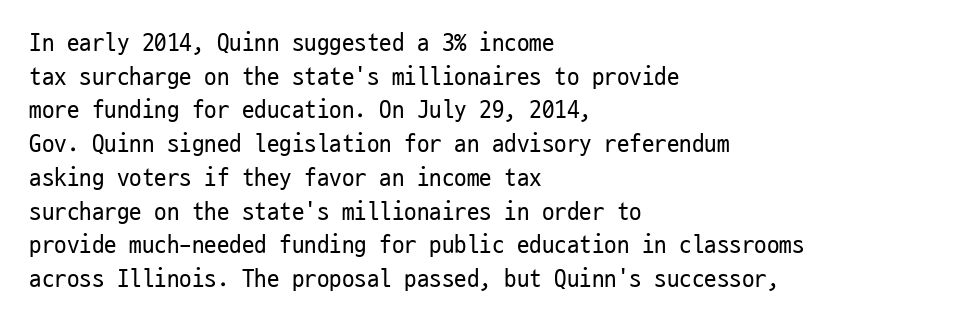
{"italic": "no", "bold": "no", "underline": "no", "align": "left", "line_spacing": "normal", "line_spacing_ratio": 1.35, "letter_spacing": "normal", "letter_spacing_em": 0.0, "glyph_px": 25}
